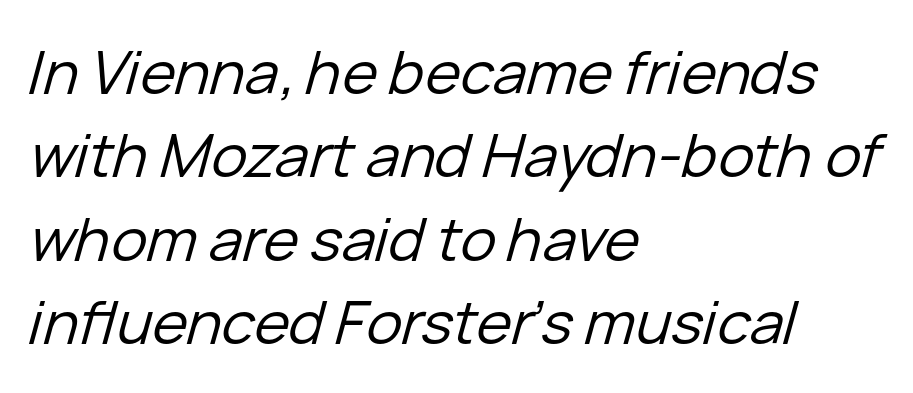
The baseline area is clear. Whoever set this chose a conventional vertical rhythm. Does extra space separate the letters? No, they use regular spacing. The face used here has a pronounced slope to its letters. Every row of glyphs begins at an identical x-position on the left. The letters advance in unequal steps, a hallmark of proportional type.
